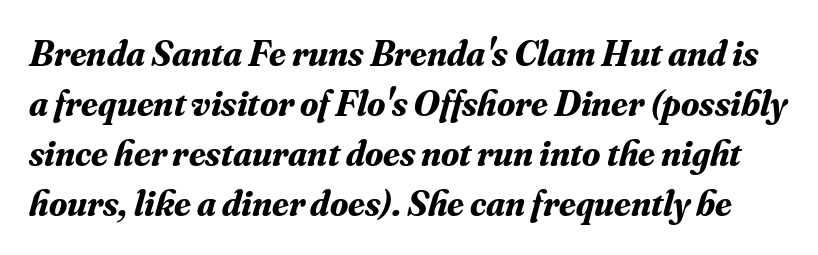
{"serif": "yes", "italic": "yes", "lean": "right", "slant_degrees": 16, "bold": "yes", "weight": "bold", "width": "normal", "stroke_contrast": "medium", "x_height": "small", "monospaced": "no", "underline": "no", "line_spacing": "normal", "line_spacing_ratio": 1.35, "letter_spacing": "normal", "letter_spacing_em": 0.0, "glyph_px": 37}
